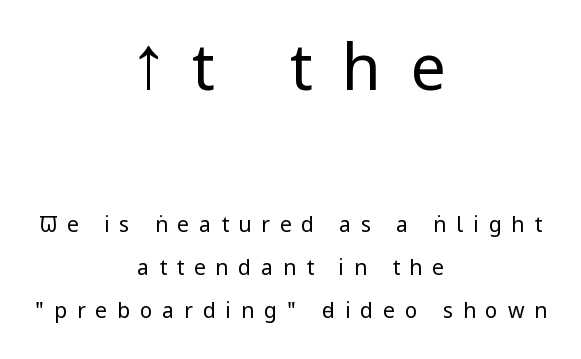
Does the type have serifs? No, each stem ends abruptly. Airy leading. The block sitting higher on the canvas is the one with enlarged characters. Horizontally, the lines are justified to the midpoint only.
